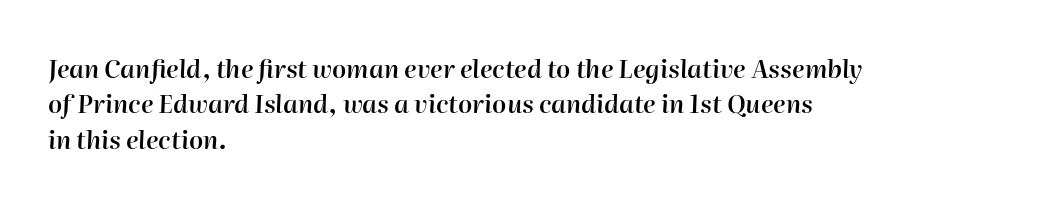
The image shows 25 px text type, italic (leaning right); set left-aligned, normal line spacing (1.42x), normal letter spacing, not underlined.
